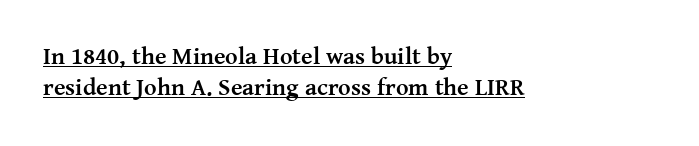
{"italic": "no", "bold": "yes", "underline": "yes", "align": "left", "line_spacing": "normal", "line_spacing_ratio": 1.3, "letter_spacing": "normal", "letter_spacing_em": 0.0, "glyph_px": 24}
